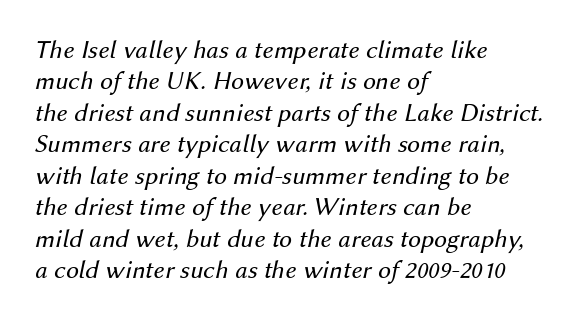
Stroke thickness stays within the range of a standard reading face or lighter. A clean baseline with only descenders dipping below it. The passage is arranged the way most books set body copy — flush left. Posture: slanted. The letterforms sit shoulder to shoulder at normal distance.
